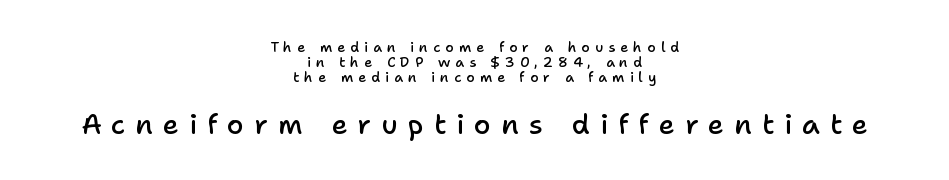
{"serif": "no", "italic": "no", "bold": "semi", "weight": "semibold", "width": "normal", "stroke_contrast": "low", "x_height": "medium", "monospaced": "no", "underline": "no", "align": "center", "line_spacing": "tight", "line_spacing_ratio": 1.08, "letter_spacing": "wide", "letter_spacing_em": 0.35, "larger_block": "second", "size_ratio": 2.0, "glyph_px": 28}
